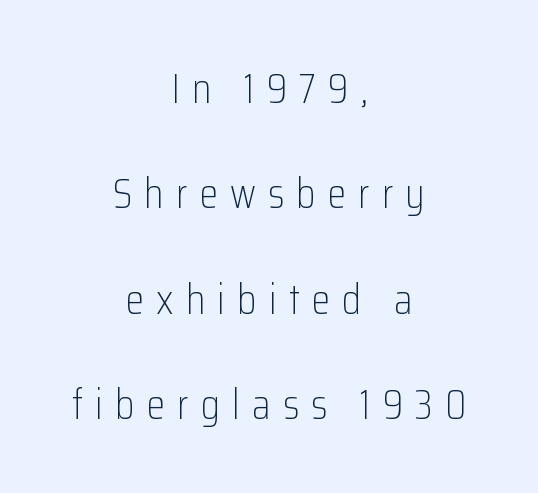
{"serif": "no", "italic": "no", "bold": "no", "weight": "light", "width": "condensed", "stroke_contrast": "low", "x_height": "medium", "monospaced": "no", "underline": "no", "align": "center", "line_spacing": "loose", "line_spacing_ratio": 2.45, "letter_spacing": "wide", "letter_spacing_em": 0.28, "glyph_px": 43}
